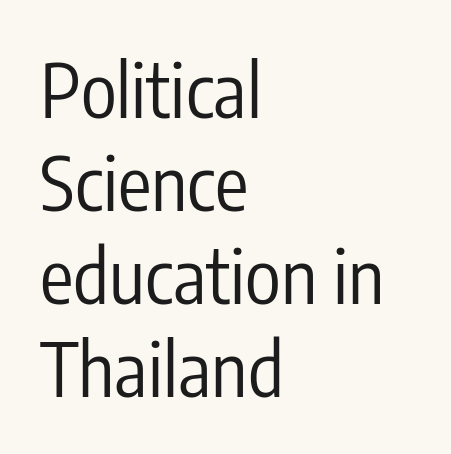
The specimen omits any rule beneath the text block's lines. The rendering uses natural spacing where letterforms have individual widths. Does the type have serifs? No, each stem ends abruptly. Layout note: lines flush left. These glyphs show unthickened strokes, regular width or finer. Tall strokes in this sample are plumb rather than angled.
